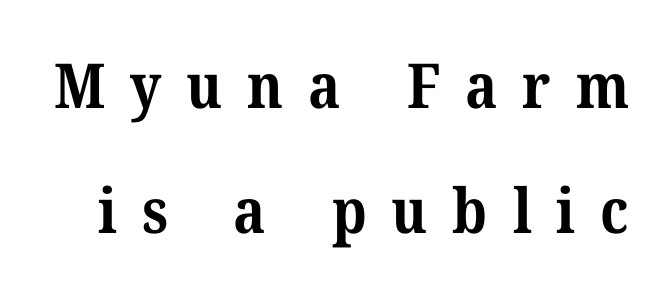
Line spacing here is loose. This rendering employs a face with finishing strokes, i.e., a serif. Observe the wide spacing: letters keep a clear distance from each other. The area under the type is left untouched.
